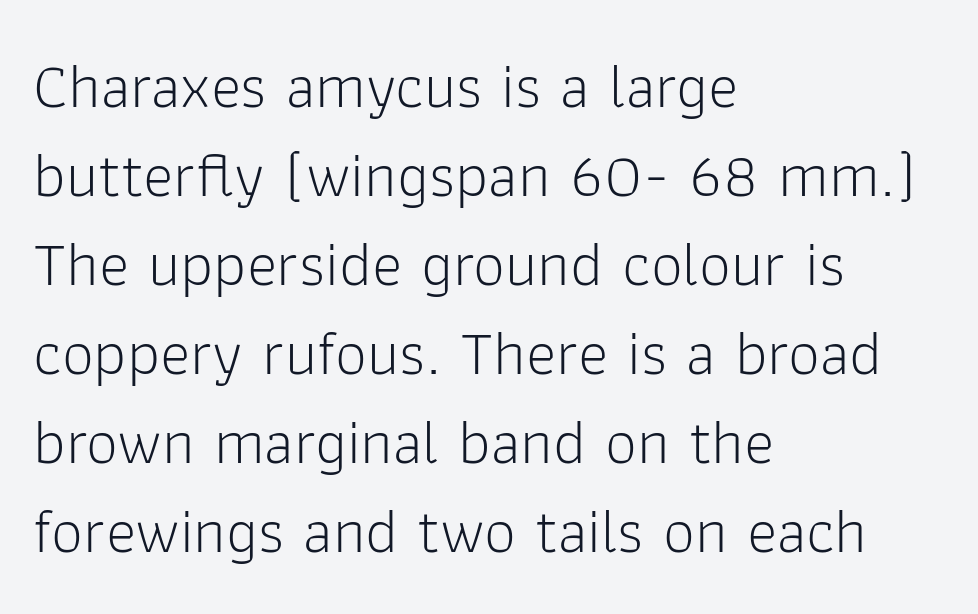
The image shows 64 px light sans-serif type, upright; set left-aligned, normal line spacing (1.39x), normal letter spacing, not underlined; low stroke contrast and a medium x-height.
